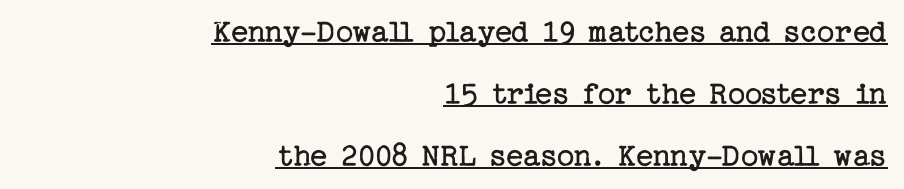
Q: Is the text bold? A: No.
Q: Is the text italic (slanted)? A: No, it is upright.
Q: Is the typeface a serif or a sans-serif typeface? A: Serif.
Q: Is the text underlined? A: Yes.
Q: How is the paragraph aligned? A: Right-aligned.
Q: Is the spacing between letters normal or unusually wide? A: Normal.
Q: Width (condensed, normal, or wide)? A: Normal.
Q: Stroke contrast? A: Low.
Q: x-height? A: Medium.
